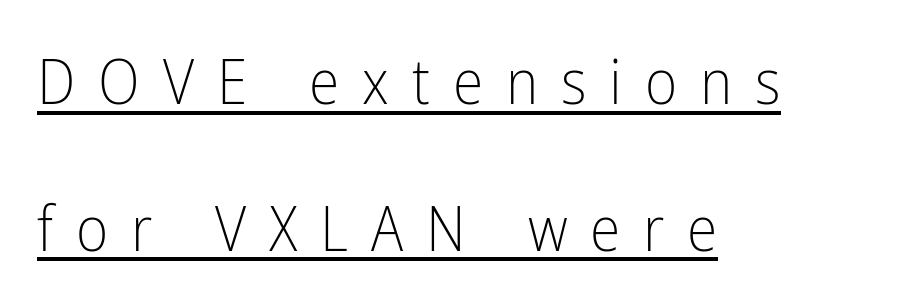
Which margin do the lines hug? The left one — the right edge is uneven. The rendering shows plain stroke endings on the letterforms — a sans-serif design. Every stem runs plumb, perpendicular to the baseline. The gaps between neighbouring characters are conspicuously large. The typeface has the unassuming heft of standard copy or less.
